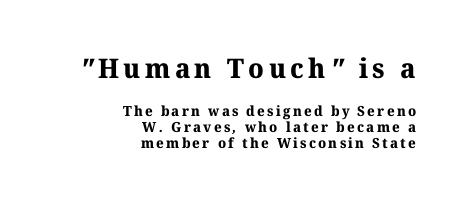
The specimen omits any rule beneath the text block's lines. This block would grow much taller if given ordinary leading; it's compressed now. Is the lower block the larger one? No — the upper block carries the bigger type. Does the weight exceed regular? Yes, all the way to bold.
